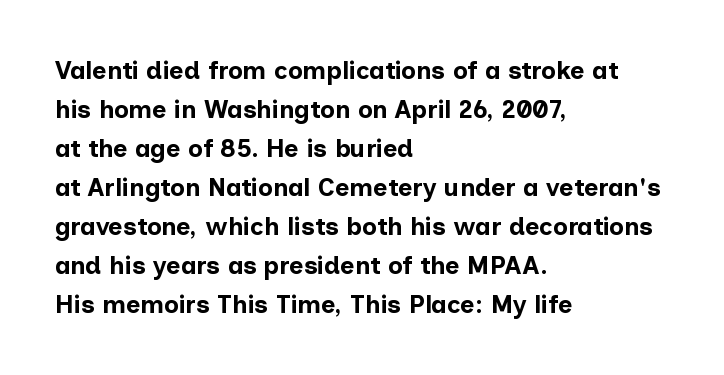
{"italic": "no", "bold": "yes", "underline": "no", "align": "left", "line_spacing": "normal", "line_spacing_ratio": 1.56, "letter_spacing": "normal", "letter_spacing_em": 0.0, "glyph_px": 25}
